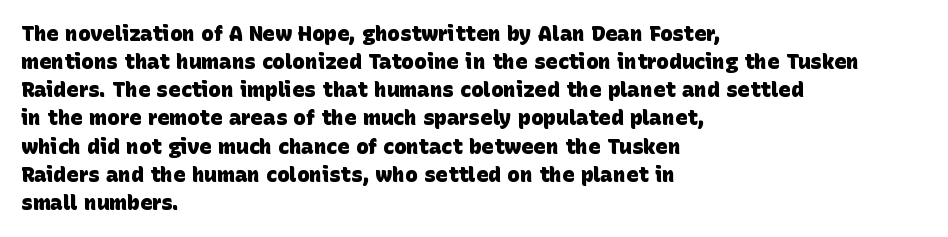
The image shows 21 px bold type; set left-aligned, normal line spacing (1.34x), normal letter spacing, not underlined.
